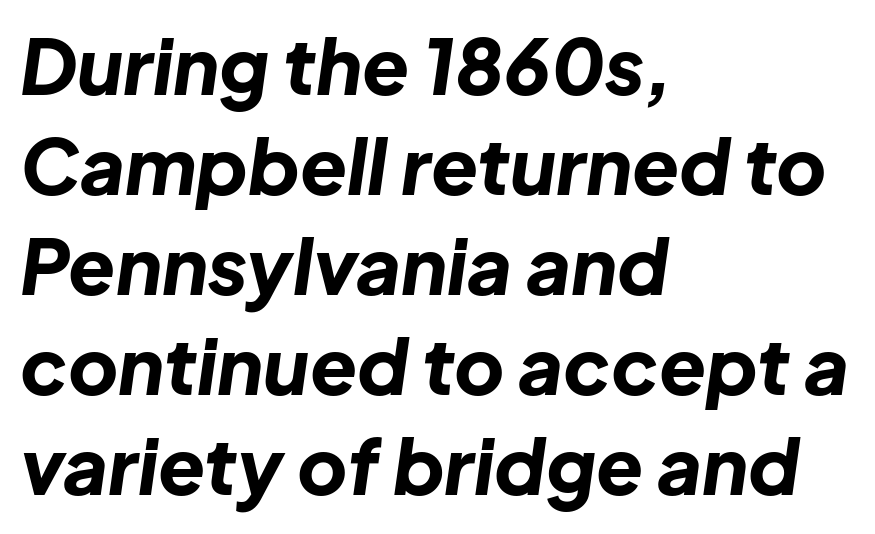
Q: Is the text bold? A: Yes.
Q: Is the text italic (slanted)? A: Yes, it leans right by about 8 degrees.
Q: Is the text underlined? A: No.
Q: How is the paragraph aligned? A: Left-aligned.
Q: Is the spacing between letters normal or unusually wide? A: Normal.
Q: Is the spacing between lines tight, normal or loose? A: Normal.
Q: Width (condensed, normal, or wide)? A: Normal.
Q: Stroke contrast? A: Low.
Q: x-height? A: Medium.
Q: Monospaced? A: No.
